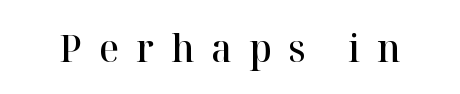
Q: Is the text bold? A: Semi-bold.
Q: Is the text italic (slanted)? A: No, it is upright.
Q: Is the typeface a serif or a sans-serif typeface? A: Serif.
Q: Is the text underlined? A: No.
Q: Is the spacing between letters normal or unusually wide? A: Unusually wide.
Q: Width (condensed, normal, or wide)? A: Normal.
Q: Stroke contrast? A: High.
Q: x-height? A: Medium.
Q: Monospaced? A: No.
